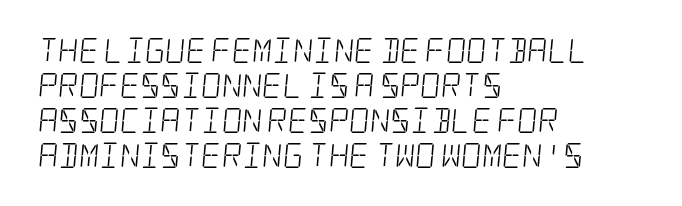
Q: Is the text bold? A: No.
Q: Is the text underlined? A: No.
Q: How is the paragraph aligned? A: Left-aligned.
Q: Is the spacing between letters normal or unusually wide? A: Normal.
Q: Is the spacing between lines tight, normal or loose? A: Normal.
